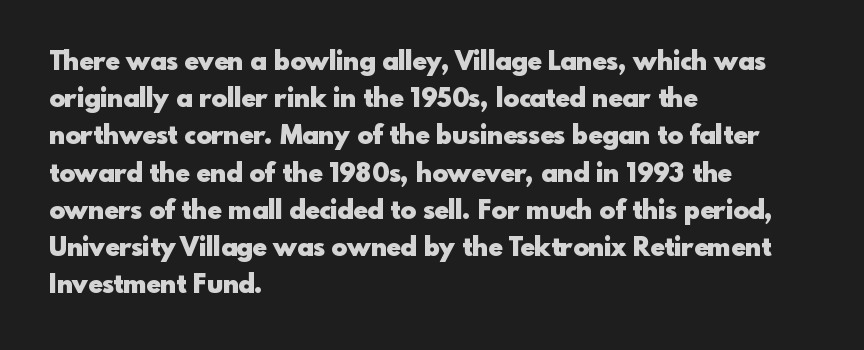
{"italic": "no", "bold": "yes", "underline": "no", "align": "left", "line_spacing": "normal", "line_spacing_ratio": 1.43, "letter_spacing": "normal", "letter_spacing_em": 0.0, "glyph_px": 26}
